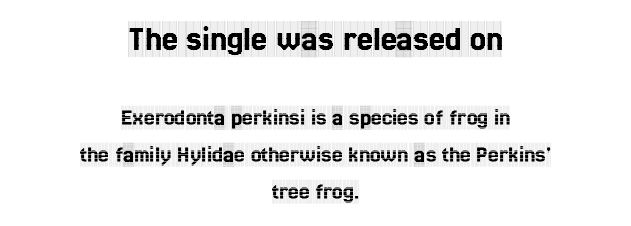
{"serif": "yes", "italic": "no", "width": "condensed", "x_height": "large", "monospaced": "no", "underline": "no", "align": "center", "line_spacing": "normal", "line_spacing_ratio": 1.54, "letter_spacing": "normal", "letter_spacing_em": 0.0, "larger_block": "first", "size_ratio": 1.5, "glyph_px": 36}
